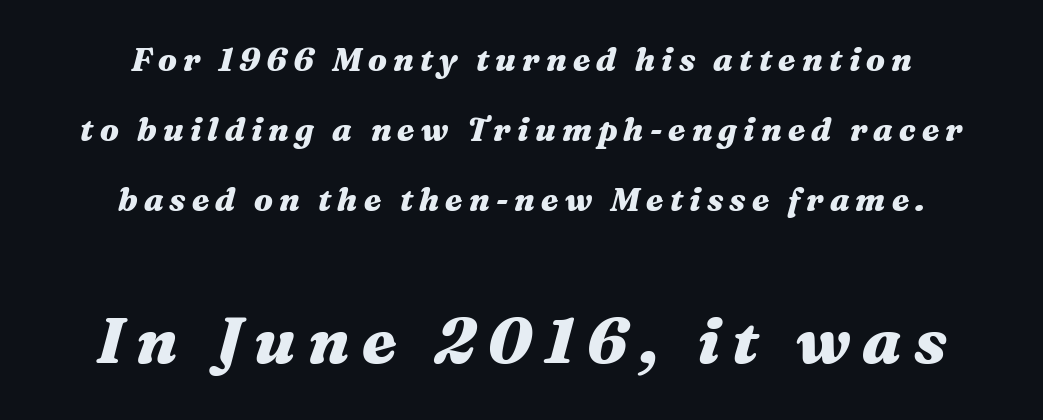
{"italic": "yes", "lean": "right", "slant_degrees": 16, "bold": "yes", "weight": "heavy", "width": "wide", "stroke_contrast": "medium", "x_height": "medium", "monospaced": "no", "underline": "no", "align": "center", "line_spacing": "loose", "line_spacing_ratio": 2.19, "larger_block": "second", "size_ratio": 2.0, "glyph_px": 64}
